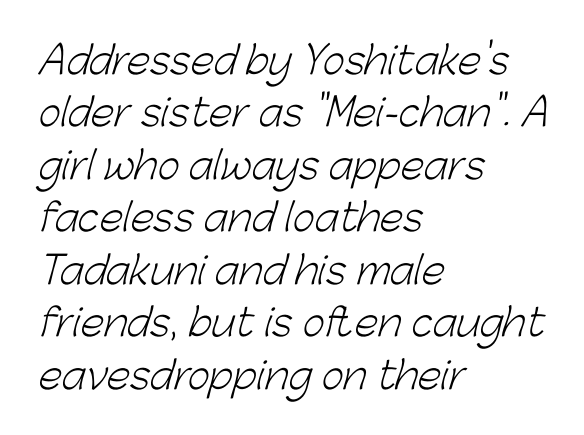
The image shows 38 px light sans-serif type; set left-aligned, normal line spacing (1.38x), normal letter spacing, not underlined; low stroke contrast and a medium x-height.
